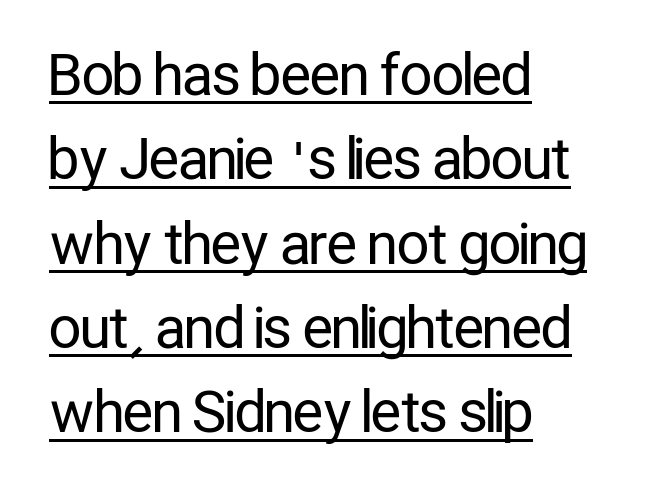
The image shows 57 px regular-weight, condensed sans-serif type, upright; set left-aligned, normal line spacing (1.48x), normal letter spacing, underlined; low stroke contrast and a medium x-height.
